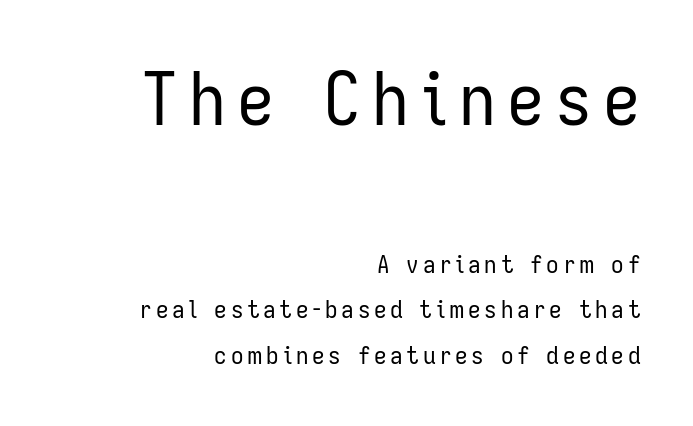
The passage shown is typed in a proportional face where columns would drift. A bare baseline throughout the passage. Are there feet on the stems? There aren't — it's a sans. The more generous point size was reserved for the upper chunk. Line endings align vertically; line beginnings do not.
